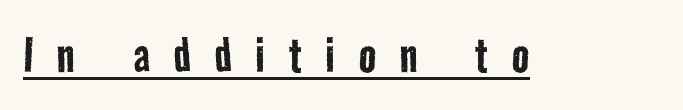
{"serif": "no", "bold": "no", "weight": "regular", "width": "condensed", "stroke_contrast": "low", "x_height": "medium", "monospaced": "no", "underline": "yes", "letter_spacing": "wide", "letter_spacing_em": 0.42, "glyph_px": 57}
